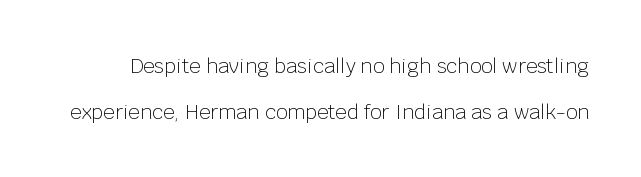
Q: Is the text bold? A: No.
Q: Is the text italic (slanted)? A: No, it is upright.
Q: Is the text underlined? A: No.
Q: Is the spacing between letters normal or unusually wide? A: Normal.
Q: Is the spacing between lines tight, normal or loose? A: Loose.
